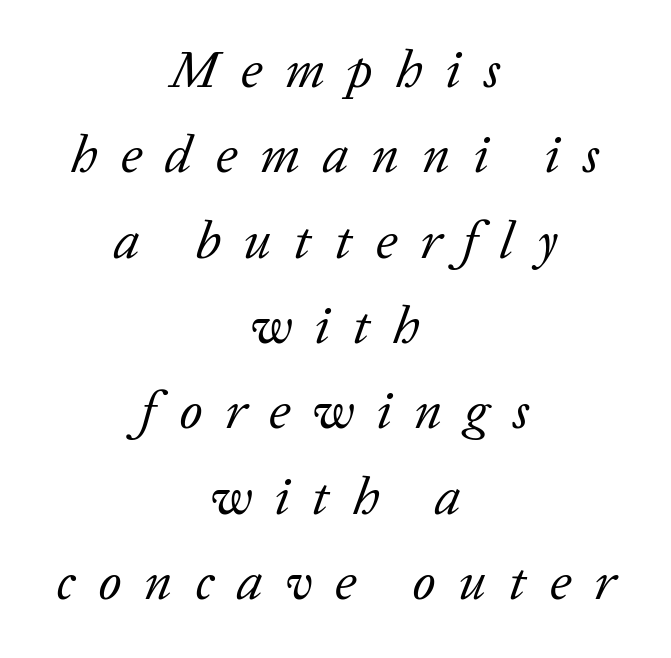
Q: Is the text bold? A: No.
Q: Is the text italic (slanted)? A: Yes, it leans right by about 20 degrees.
Q: Is the typeface a serif or a sans-serif typeface? A: Serif.
Q: Is the text underlined? A: No.
Q: How is the paragraph aligned? A: Centered.
Q: Is the spacing between letters normal or unusually wide? A: Unusually wide.
Q: Is the spacing between lines tight, normal or loose? A: Normal.
Q: Width (condensed, normal, or wide)? A: Normal.
Q: Stroke contrast? A: Low.
Q: x-height? A: Medium.
Q: Monospaced? A: No.
